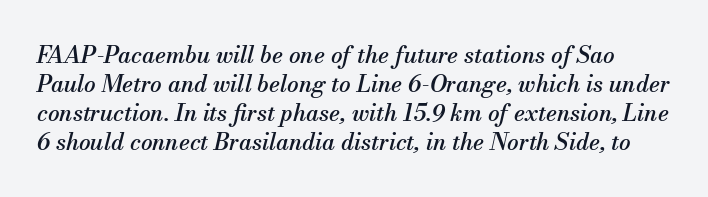
{"italic": "yes", "lean": "right", "slant_degrees": 13, "underline": "no", "line_spacing": "normal", "line_spacing_ratio": 1.26, "letter_spacing": "normal", "letter_spacing_em": 0.0, "glyph_px": 23}
